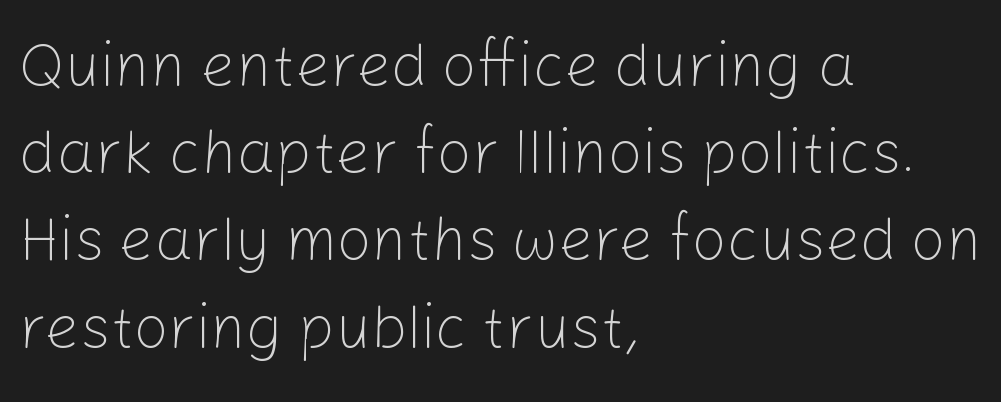
If you measured baseline to baseline, you'd find a middling distance. This sample uses an upright cut, with every glyph sitting square on the baseline. The font family rendered here belongs to the sans-serif group. Here the designer chose a conventional face with non-uniform glyph widths. Layout note: lines flush left.
